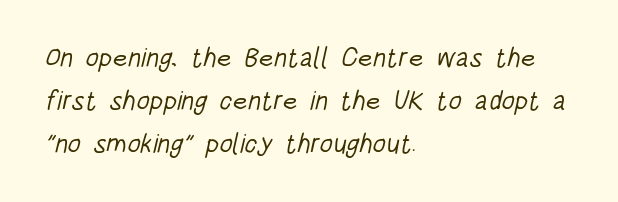
Q: Is the text bold? A: No.
Q: Is the text underlined? A: No.
Q: How is the paragraph aligned? A: Left-aligned.
Q: Is the spacing between letters normal or unusually wide? A: Normal.
Q: Is the spacing between lines tight, normal or loose? A: Normal.
